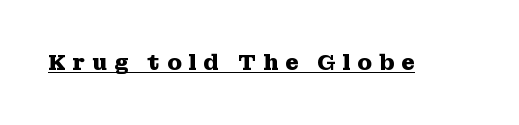
{"italic": "no", "bold": "yes", "underline": "yes", "letter_spacing": "wide", "letter_spacing_em": 0.3, "glyph_px": 22}
